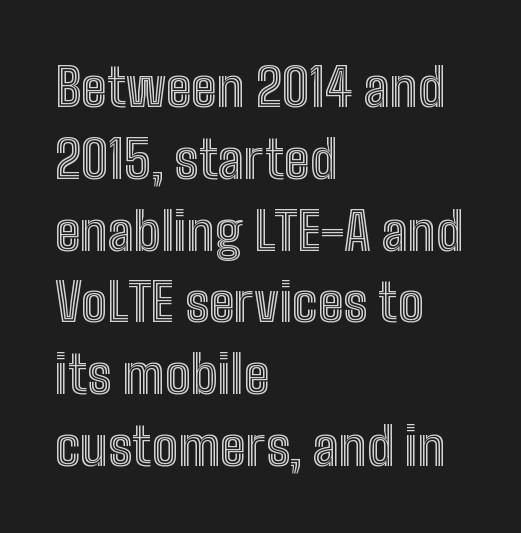
One-word summary of the alignment: left. Baseline-to-baseline distance is the conventional proportion of letter height. Ordinary non-slanted type is in use. A bare baseline throughout the passage. Character widths vary here, with narrow letters taking less room than wide ones.
